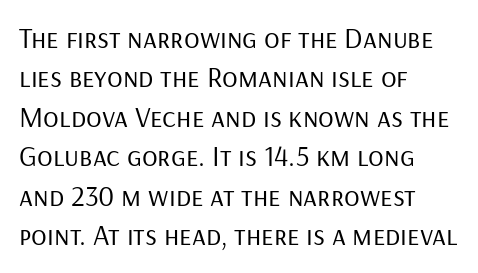
You could not count columns in this text — the font is proportionally spaced. In terms of letterspacing, this is plain default setting. The rag falls on the right side of this text block. This rendering features lettering with no underline. How would I describe the line gaps? Plain and ordinary. Unlike italic type, these characters show no tilt at all.
